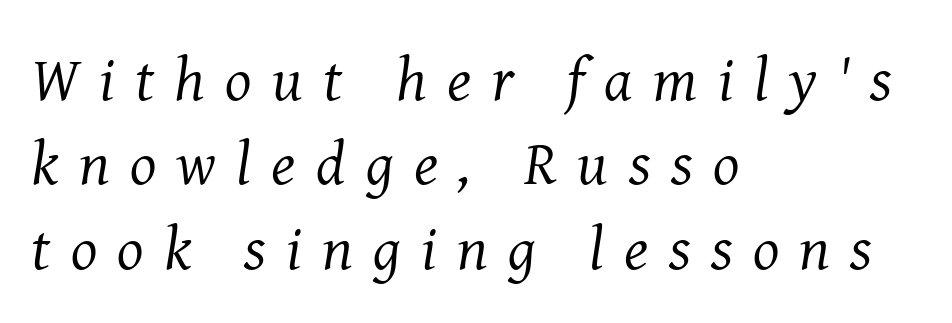
Q: Is the text bold? A: No.
Q: Is the text italic (slanted)? A: Yes, it leans right by about 8 degrees.
Q: Is the typeface a serif or a sans-serif typeface? A: Serif.
Q: Is the text underlined? A: No.
Q: How is the paragraph aligned? A: Left-aligned.
Q: Is the spacing between letters normal or unusually wide? A: Unusually wide.
Q: Is the spacing between lines tight, normal or loose? A: Normal.
Q: Width (condensed, normal, or wide)? A: Normal.
Q: Stroke contrast? A: Medium.
Q: x-height? A: Medium.
Q: Monospaced? A: No.
